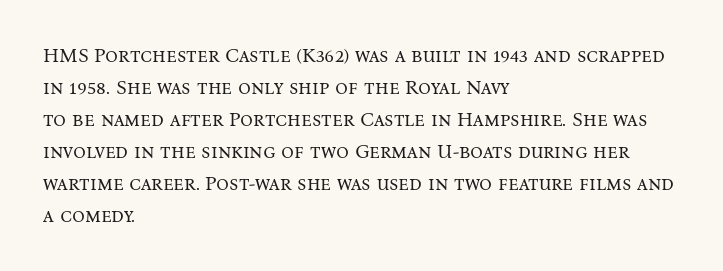
Q: Is the text bold? A: No.
Q: Is the text italic (slanted)? A: No, it is upright.
Q: Is the text underlined? A: No.
Q: How is the paragraph aligned? A: Left-aligned.
Q: Is the spacing between letters normal or unusually wide? A: Normal.
Q: Is the spacing between lines tight, normal or loose? A: Normal.
